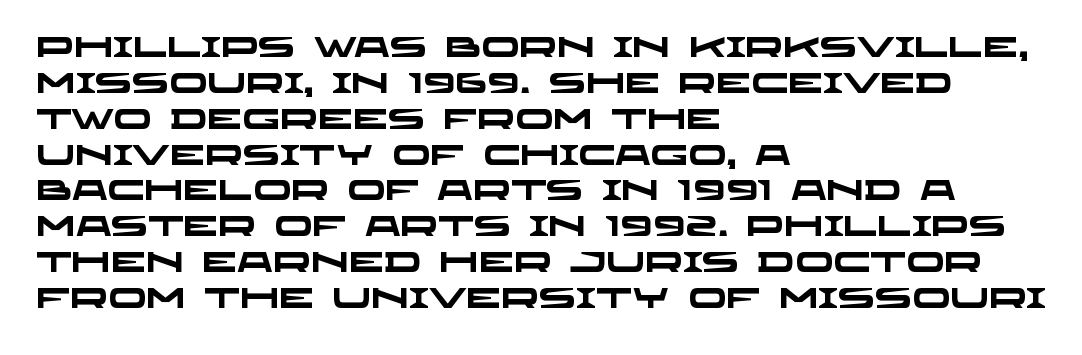
The image shows 28 px heavy, wide sans-serif type; set left-aligned, normal line spacing (1.28x), normal letter spacing, not underlined; low stroke contrast and a large x-height.
